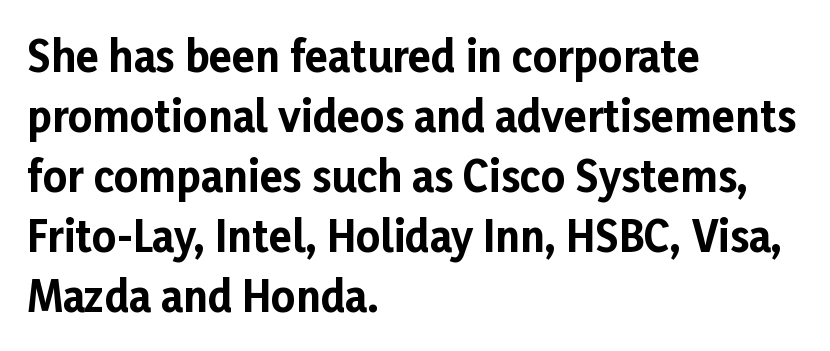
The image shows 42 px bold sans-serif type, upright; set left-aligned, normal line spacing (1.43x), normal letter spacing, not underlined; low stroke contrast and a medium x-height.
